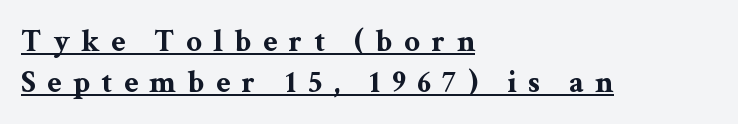
{"serif": "yes", "italic": "no", "bold": "yes", "weight": "bold", "width": "wide", "stroke_contrast": "medium", "x_height": "medium", "monospaced": "no", "underline": "yes", "align": "left", "line_spacing": "normal", "line_spacing_ratio": 1.31, "letter_spacing": "wide", "letter_spacing_em": 0.37, "glyph_px": 31}
